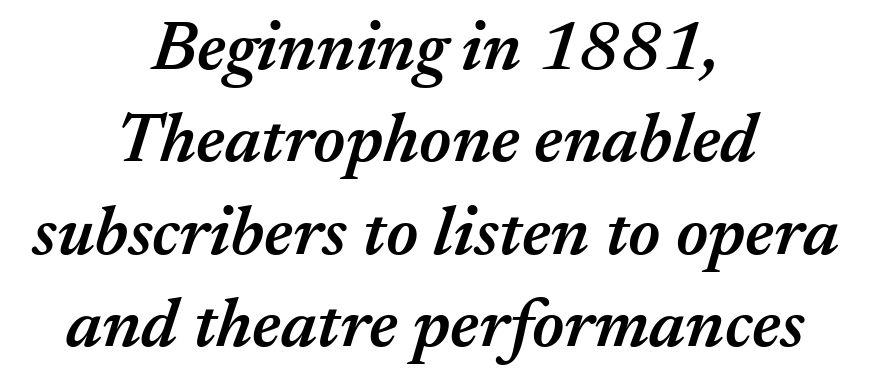
Italic: yes, the glyphs are oblique. Notice how the passage keeps no hard edge, just a central spine. Check under the words: just untouched page. Compared with typical body copy, the letter spacing here is the same. Heft: intermediate — a semibold.
